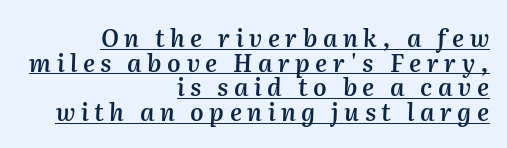
The paragraph has a hard right edge and a soft left edge. An italicized treatment has been applied to the whole sample. Emphasis by weight is partial: semibold. Glance below the letters and you will spot a drawn line. Caption: expanded tracking, letters set apart. Is there much room between lines? No — they nearly touch.
